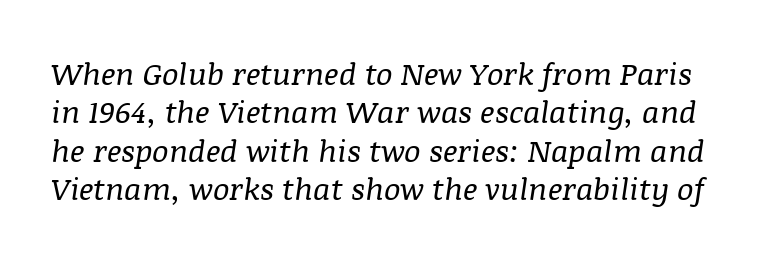
The image shows 31 px regular-weight serif type, italic (leaning right); set line spacing 1.24x, normal letter spacing, not underlined; medium stroke contrast and a large x-height.
